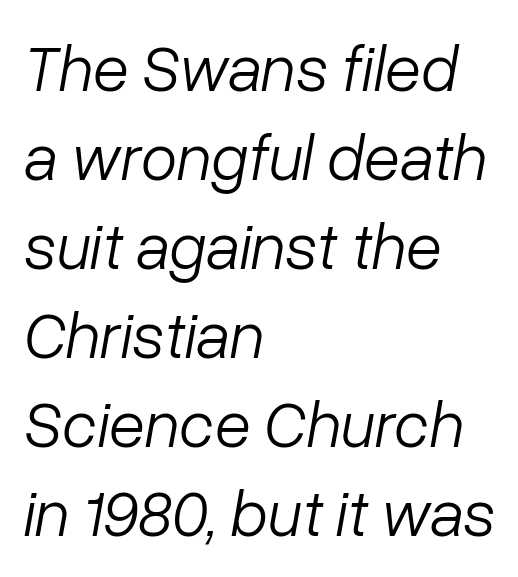
Q: Is the text bold? A: No.
Q: Is the text italic (slanted)? A: Yes, it leans right by about 10 degrees.
Q: Is the text underlined? A: No.
Q: How is the paragraph aligned? A: Left-aligned.
Q: Is the spacing between letters normal or unusually wide? A: Normal.
Q: Is the spacing between lines tight, normal or loose? A: Normal.
Q: Width (condensed, normal, or wide)? A: Normal.
Q: Stroke contrast? A: Low.
Q: x-height? A: Medium.
Q: Monospaced? A: No.
